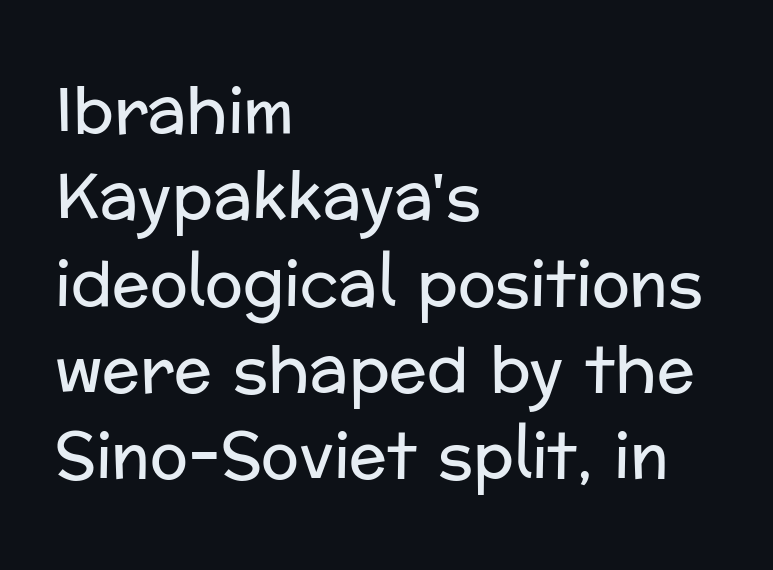
{"serif": "no", "italic": "no", "bold": "no", "weight": "regular", "width": "normal", "stroke_contrast": "low", "x_height": "medium", "monospaced": "no", "underline": "no", "align": "left", "line_spacing": "normal", "line_spacing_ratio": 1.37, "letter_spacing": "normal", "letter_spacing_em": 0.0, "glyph_px": 63}
